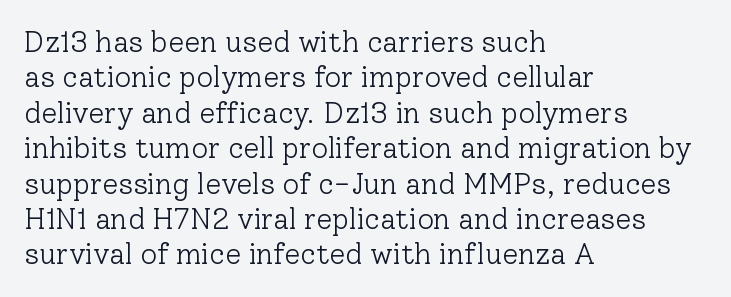
Q: Is the text bold? A: No.
Q: Is the text italic (slanted)? A: No, it is upright.
Q: Is the typeface a serif or a sans-serif typeface? A: Serif.
Q: Is the text underlined? A: No.
Q: How is the paragraph aligned? A: Left-aligned.
Q: Is the spacing between letters normal or unusually wide? A: Normal.
Q: Width (condensed, normal, or wide)? A: Normal.
Q: Stroke contrast? A: Low.
Q: x-height? A: Medium.
Q: Monospaced? A: No.
